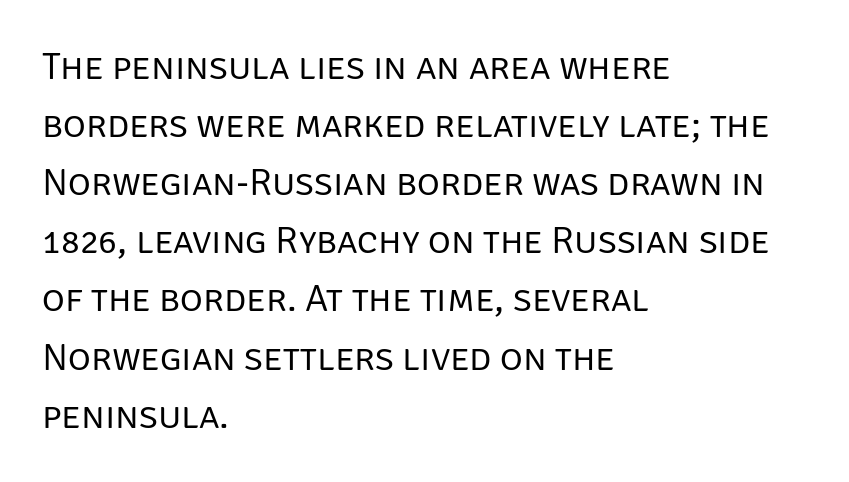
Q: Is the text bold? A: No.
Q: Is the text italic (slanted)? A: No, it is upright.
Q: Is the typeface a serif or a sans-serif typeface? A: Sans-serif.
Q: Is the text underlined? A: No.
Q: How is the paragraph aligned? A: Left-aligned.
Q: Is the spacing between letters normal or unusually wide? A: Normal.
Q: Is the spacing between lines tight, normal or loose? A: Normal.
Q: Width (condensed, normal, or wide)? A: Normal.
Q: Stroke contrast? A: Low.
Q: x-height? A: Large.
Q: Monospaced? A: No.
